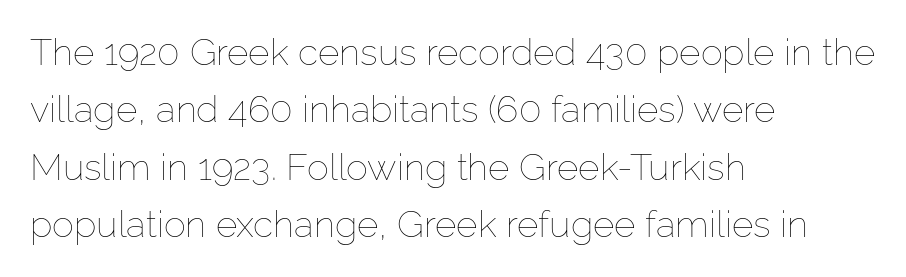
The image shows 37 px thin type, upright; set left-aligned, normal line spacing (1.55x), normal letter spacing, not underlined; low stroke contrast and a medium x-height.
